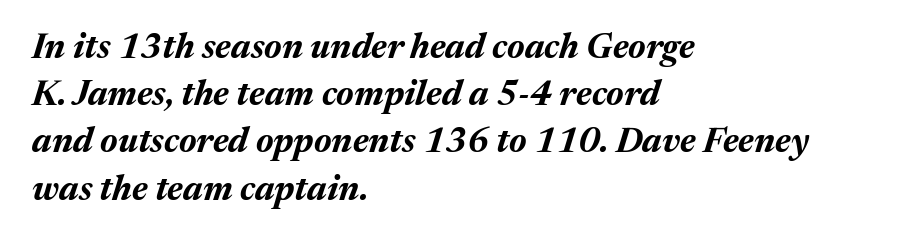
Is this a fixed-width face? No — the glyphs have proportional, varying widths. Letter spacing: default. The words here are not underlined. Yep, that's italic — everything's leaning. Strokes here are thick enough to call this a true bold. All the whitespace from short lines collects on the right.
